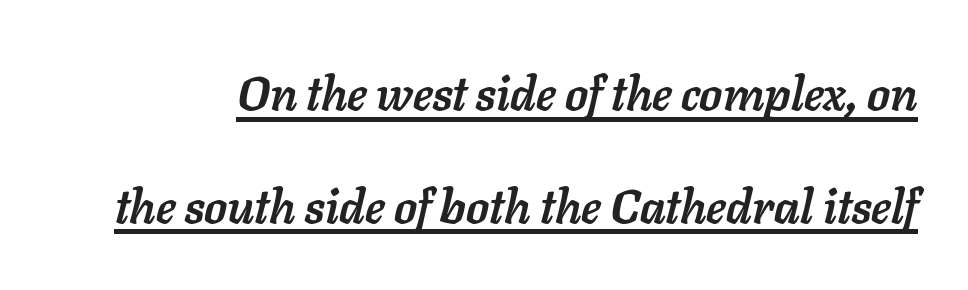
Q: Is the text bold? A: Yes.
Q: Is the text italic (slanted)? A: Yes, it leans right by about 11 degrees.
Q: Is the text underlined? A: Yes.
Q: Is the spacing between letters normal or unusually wide? A: Normal.
Q: Is the spacing between lines tight, normal or loose? A: Loose.
Q: Width (condensed, normal, or wide)? A: Normal.
Q: Stroke contrast? A: Low.
Q: x-height? A: Medium.
Q: Monospaced? A: No.
